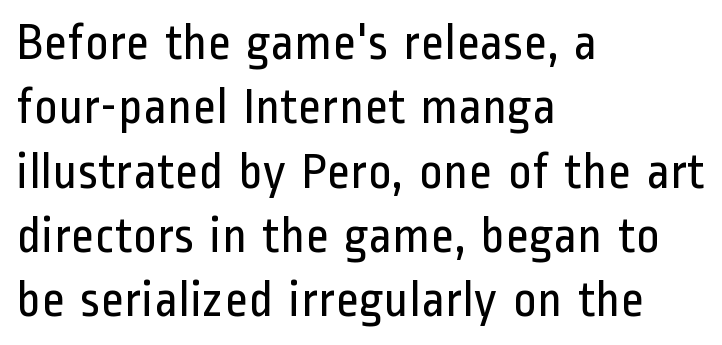
Q: Is the text bold? A: No.
Q: Is the text italic (slanted)? A: No, it is upright.
Q: Is the typeface a serif or a sans-serif typeface? A: Sans-serif.
Q: Is the text underlined? A: No.
Q: How is the paragraph aligned? A: Left-aligned.
Q: Is the spacing between letters normal or unusually wide? A: Normal.
Q: Is the spacing between lines tight, normal or loose? A: Normal.
Q: Width (condensed, normal, or wide)? A: Condensed.
Q: Stroke contrast? A: Low.
Q: x-height? A: Medium.
Q: Monospaced? A: No.
